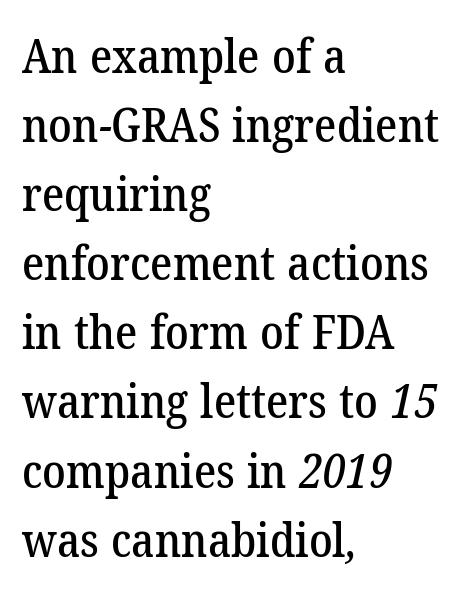
Q: Is the typeface a serif or a sans-serif typeface? A: Serif.
Q: Is the text underlined? A: No.
Q: How is the paragraph aligned? A: Left-aligned.
Q: Is the spacing between letters normal or unusually wide? A: Normal.
Q: Is the spacing between lines tight, normal or loose? A: Normal.
Q: Width (condensed, normal, or wide)? A: Normal.
Q: Stroke contrast? A: Low.
Q: x-height? A: Medium.
Q: Monospaced? A: No.
